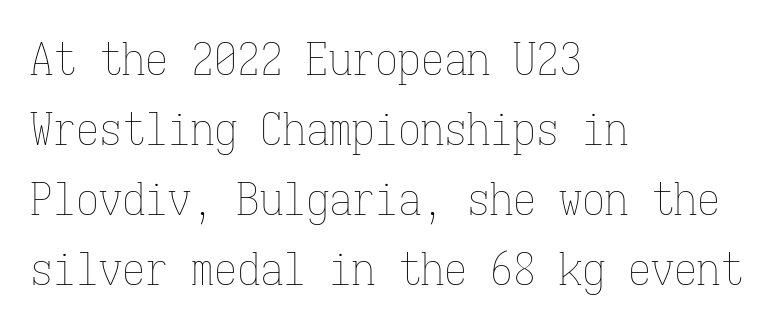
The image shows 46 px thin, condensed type, upright, monospaced; set left-aligned, normal line spacing (1.52x), normal letter spacing, not underlined; low stroke contrast and a medium x-height.
